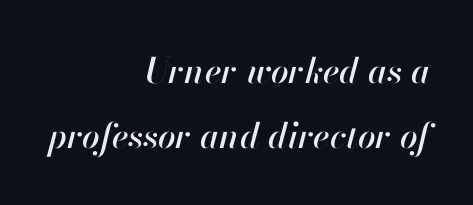
Q: Is the text italic (slanted)? A: Yes, it leans right by about 13 degrees.
Q: Is the text underlined? A: No.
Q: How is the paragraph aligned? A: Right-aligned.
Q: Is the spacing between letters normal or unusually wide? A: Normal.
Q: Width (condensed, normal, or wide)? A: Normal.
Q: Stroke contrast? A: High.
Q: x-height? A: Small.
Q: Monospaced? A: No.
